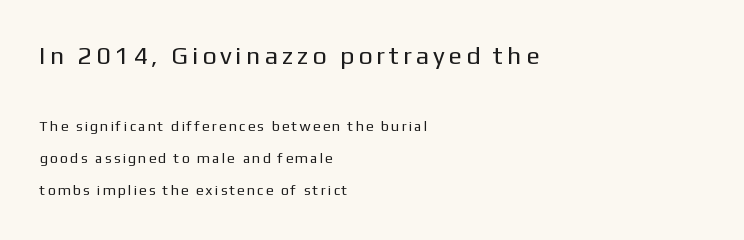
The image shows 25 px text type, upright; set left-aligned, loose line spacing (2.29x), unusually wide letter spacing (+0.23 em), not underlined; the first (top) block is 1.79x larger.
